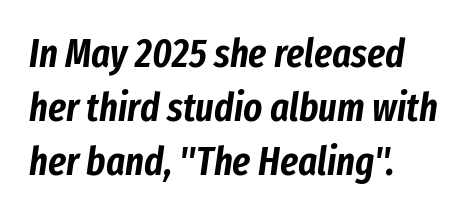
The gaps between neighbouring characters are ordinary and unremarkable. Descender tails drop into unmarked territory. Posture: slanted. If you drew a ruler down the left edge, every line would touch it.
